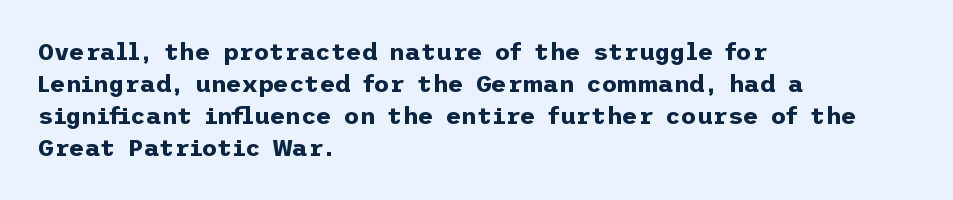
How are the letters spaced? Ordinarily, with no added tracking. Left-aligned paragraph, ragged on the right. The rows are spaced the way most documents space them. The glyphs are unaccompanied by any horizontal stroke below them. Weight check: bold — yes, fully. Ordinary non-slanted type is in use.
